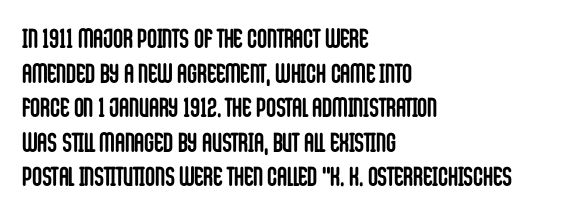
{"italic": "no", "bold": "yes", "underline": "no", "align": "left", "line_spacing": "normal", "line_spacing_ratio": 1.28, "letter_spacing": "normal", "letter_spacing_em": 0.0, "glyph_px": 27}
